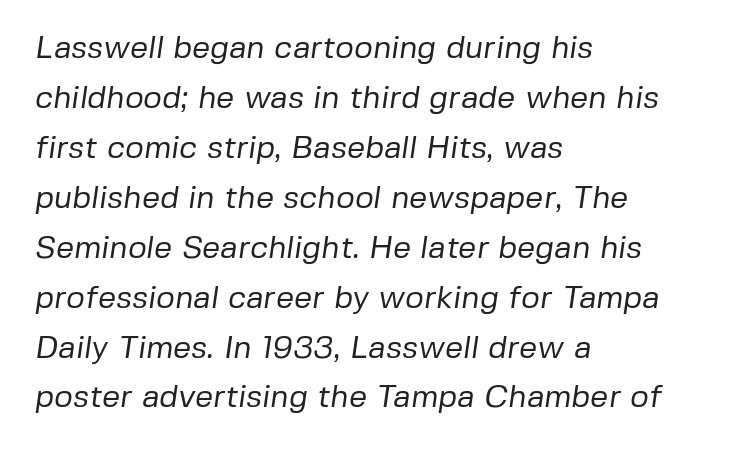
Q: Is the text bold? A: No.
Q: Is the typeface a serif or a sans-serif typeface? A: Sans-serif.
Q: Is the text underlined? A: No.
Q: How is the paragraph aligned? A: Left-aligned.
Q: Is the spacing between letters normal or unusually wide? A: Normal.
Q: Is the spacing between lines tight, normal or loose? A: Normal.
Q: Width (condensed, normal, or wide)? A: Normal.
Q: Stroke contrast? A: Low.
Q: x-height? A: Medium.
Q: Monospaced? A: No.
